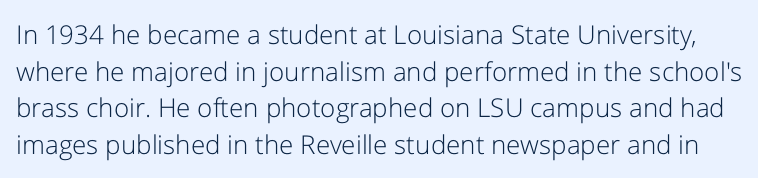
Q: Is the text bold? A: No.
Q: Is the text italic (slanted)? A: No, it is upright.
Q: Is the text underlined? A: No.
Q: Is the spacing between letters normal or unusually wide? A: Normal.
Q: Is the spacing between lines tight, normal or loose? A: Normal.
